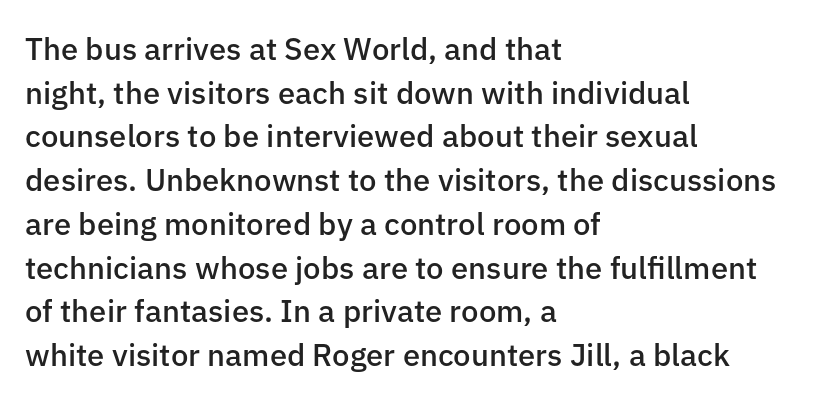
{"serif": "no", "italic": "no", "bold": "semi", "weight": "semibold", "width": "normal", "stroke_contrast": "low", "x_height": "medium", "monospaced": "no", "underline": "no", "align": "left", "line_spacing": "normal", "line_spacing_ratio": 1.41, "letter_spacing": "normal", "letter_spacing_em": 0.0, "glyph_px": 31}
